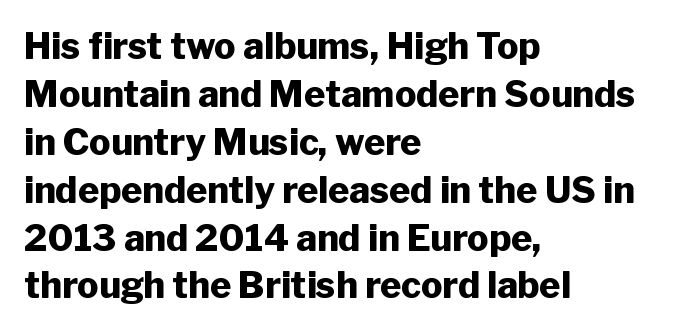
{"serif": "no", "italic": "no", "bold": "yes", "weight": "heavy", "width": "normal", "stroke_contrast": "low", "x_height": "medium", "monospaced": "no", "underline": "no", "align": "left", "line_spacing": "normal", "line_spacing_ratio": 1.33, "letter_spacing": "normal", "letter_spacing_em": 0.0, "glyph_px": 36}
